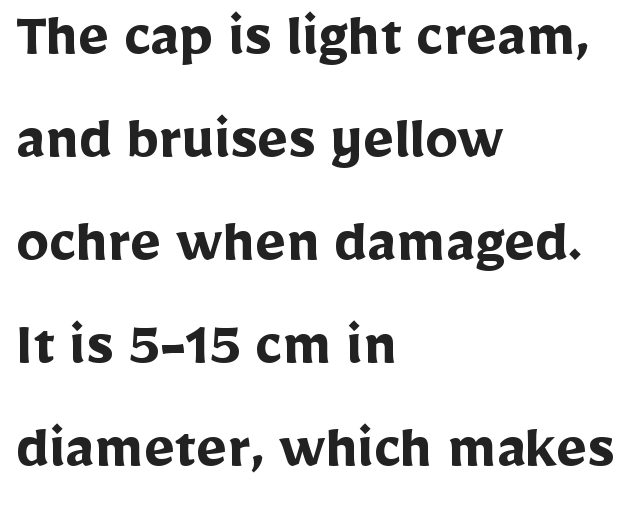
{"serif": "no", "italic": "no", "bold": "yes", "weight": "semibold", "width": "normal", "stroke_contrast": "low", "x_height": "medium", "monospaced": "no", "underline": "no", "align": "left", "line_spacing": "normal", "line_spacing_ratio": 1.56, "letter_spacing": "normal", "letter_spacing_em": 0.0, "glyph_px": 66}
